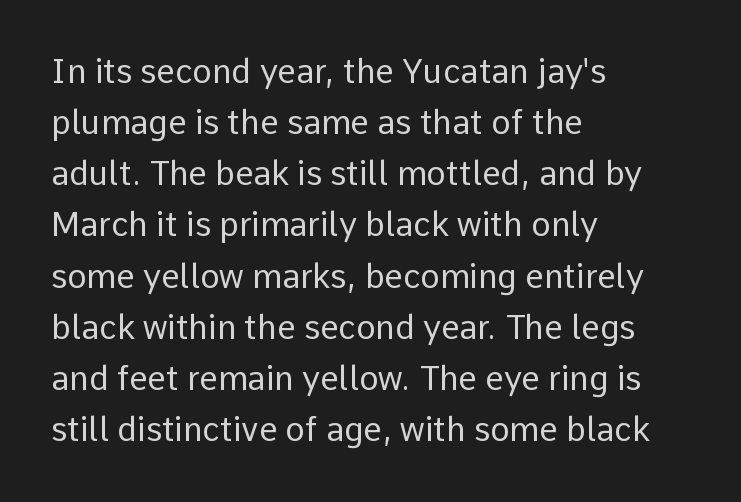
{"serif": "no", "italic": "no", "bold": "no", "weight": "regular", "width": "normal", "stroke_contrast": "low", "x_height": "medium", "monospaced": "no", "underline": "no", "align": "left", "line_spacing": "normal", "line_spacing_ratio": 1.55, "letter_spacing": "normal", "letter_spacing_em": 0.0, "glyph_px": 33}
